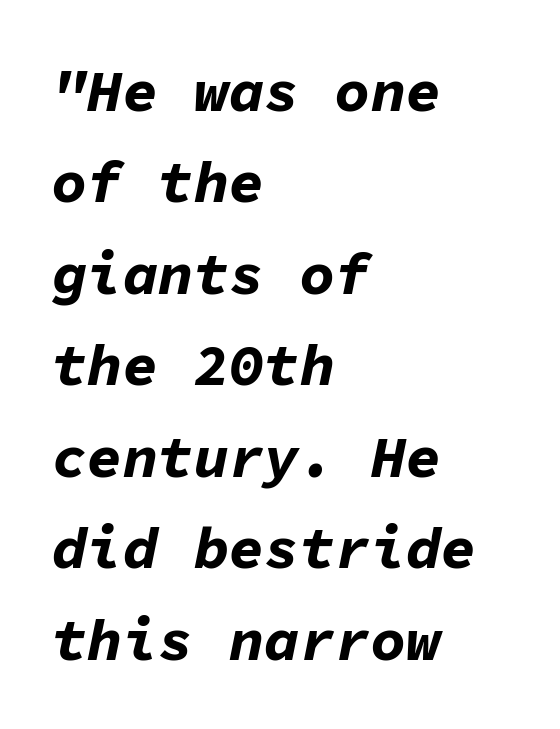
The image shows 59 px bold type, italic (leaning right), monospaced; set left-aligned, normal line spacing (1.55x), normal letter spacing, not underlined; low stroke contrast and a medium x-height.
